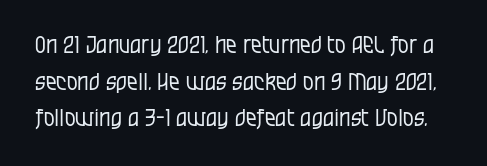
The image shows 24 px text type, upright; set normal line spacing (1.53x), normal letter spacing, not underlined.
